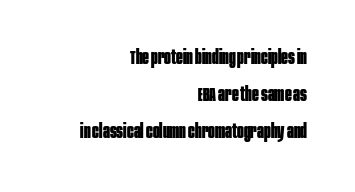
{"italic": "no", "bold": "yes", "underline": "no", "align": "right", "line_spacing_ratio": 1.86, "letter_spacing": "normal", "letter_spacing_em": 0.0, "glyph_px": 20}
